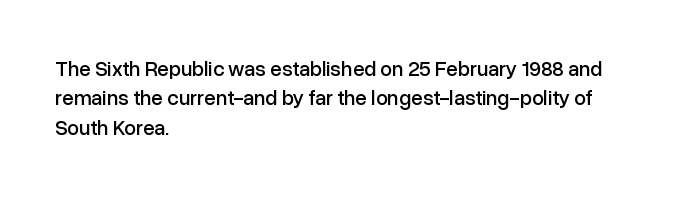
{"italic": "no", "underline": "no", "align": "left", "line_spacing": "normal", "line_spacing_ratio": 1.4, "letter_spacing": "normal", "letter_spacing_em": 0.0, "glyph_px": 21}
